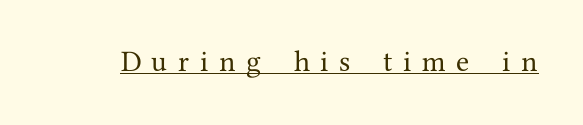
{"italic": "no", "underline": "yes", "letter_spacing": "wide", "letter_spacing_em": 0.44, "glyph_px": 24}
